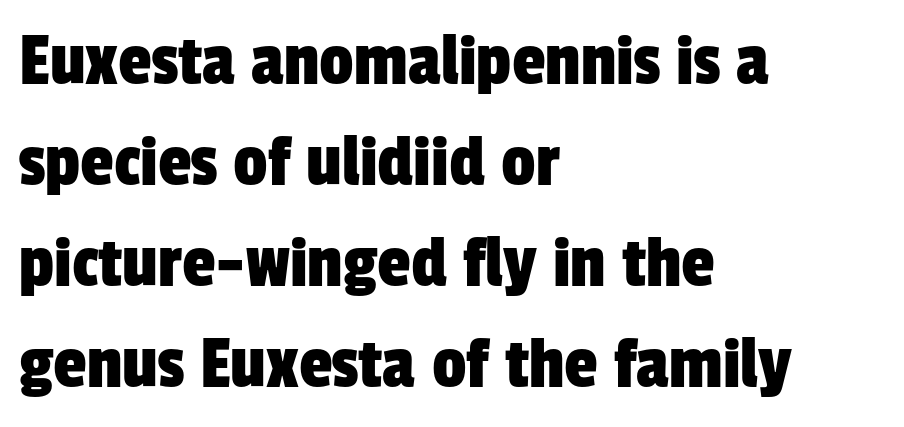
{"serif": "no", "width": "condensed", "stroke_contrast": "low", "x_height": "medium", "monospaced": "no", "underline": "no", "align": "left", "line_spacing": "normal", "line_spacing_ratio": 1.33, "letter_spacing": "normal", "letter_spacing_em": 0.0, "glyph_px": 76}
